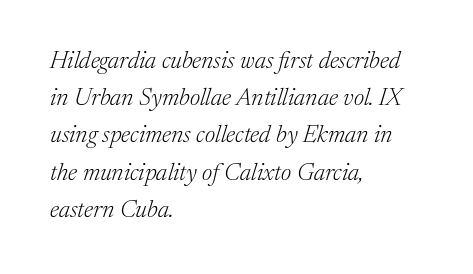
Summary of vertical rhythm: regular, with standard interline spacing. Horizontal alignment here is leftward, the default for most running prose. Compared with a typical body face, this is equally light or lighter still. The gaps between neighbouring characters are ordinary and unremarkable.
